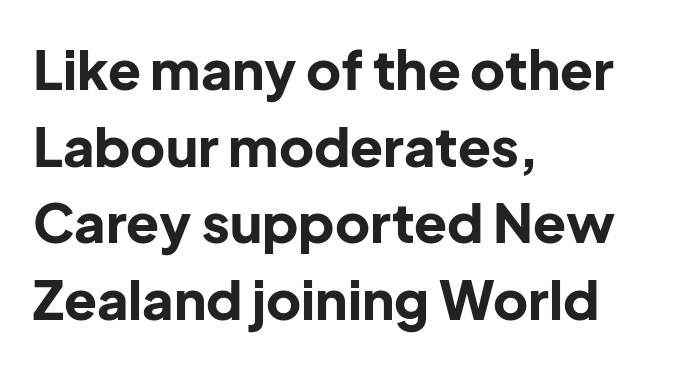
The text block is weighted toward the left margin, trailing off unevenly rightward. If you drew a line through each stem, it would be perfectly vertical. Is the letter spacing exaggerated? No — it looks like the ordinary default. Vertical spacing — default. Heft: maximum for text — a bold.
